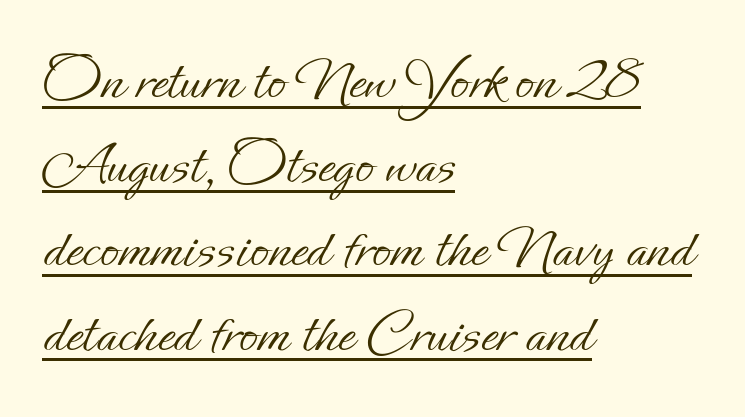
How would I describe the line gaps? Plain and ordinary. This reads as an unemphasized weight, regular at the heaviest. Here the glyphs are tracked normally, forming tight word shapes. A typographer would call this underscored text.
